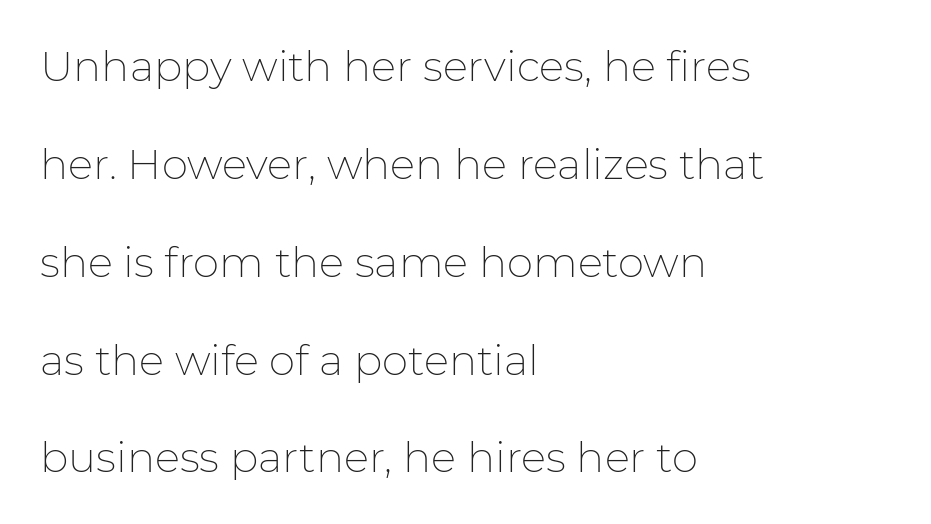
{"serif": "no", "italic": "no", "bold": "no", "weight": "thin", "width": "normal", "stroke_contrast": "low", "x_height": "medium", "monospaced": "no", "underline": "no", "align": "left", "line_spacing": "loose", "line_spacing_ratio": 2.33, "letter_spacing": "normal", "letter_spacing_em": 0.0, "glyph_px": 42}
